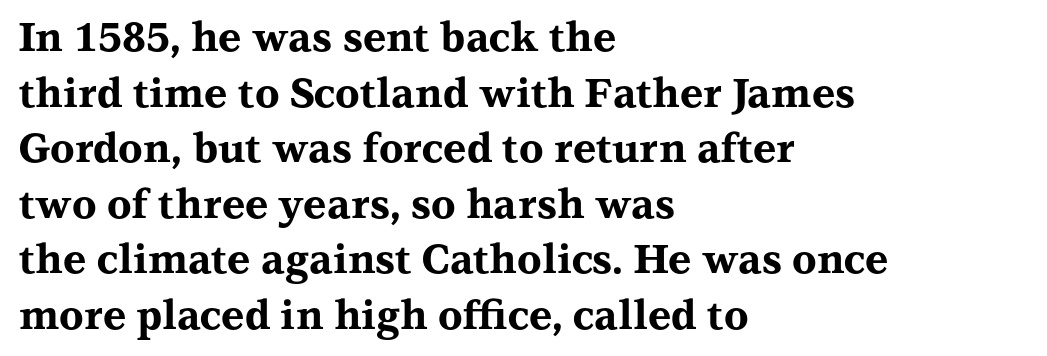
{"serif": "yes", "italic": "no", "bold": "yes", "weight": "bold", "width": "wide", "stroke_contrast": "medium", "x_height": "medium", "monospaced": "no", "underline": "no", "align": "left", "line_spacing": "normal", "line_spacing_ratio": 1.39, "letter_spacing": "normal", "letter_spacing_em": 0.0, "glyph_px": 40}
